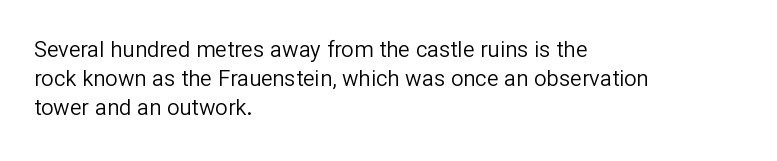
Q: Is the text bold? A: No.
Q: Is the text italic (slanted)? A: No, it is upright.
Q: Is the text underlined? A: No.
Q: How is the paragraph aligned? A: Left-aligned.
Q: Is the spacing between letters normal or unusually wide? A: Normal.
Q: Is the spacing between lines tight, normal or loose? A: Normal.
